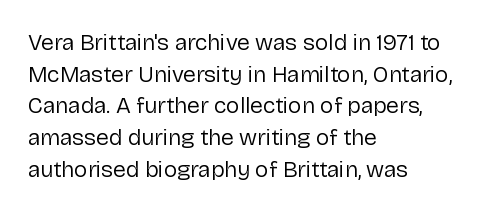
Q: Is the text bold? A: No.
Q: Is the text italic (slanted)? A: No, it is upright.
Q: Is the text underlined? A: No.
Q: How is the paragraph aligned? A: Left-aligned.
Q: Is the spacing between letters normal or unusually wide? A: Normal.
Q: Is the spacing between lines tight, normal or loose? A: Normal.
